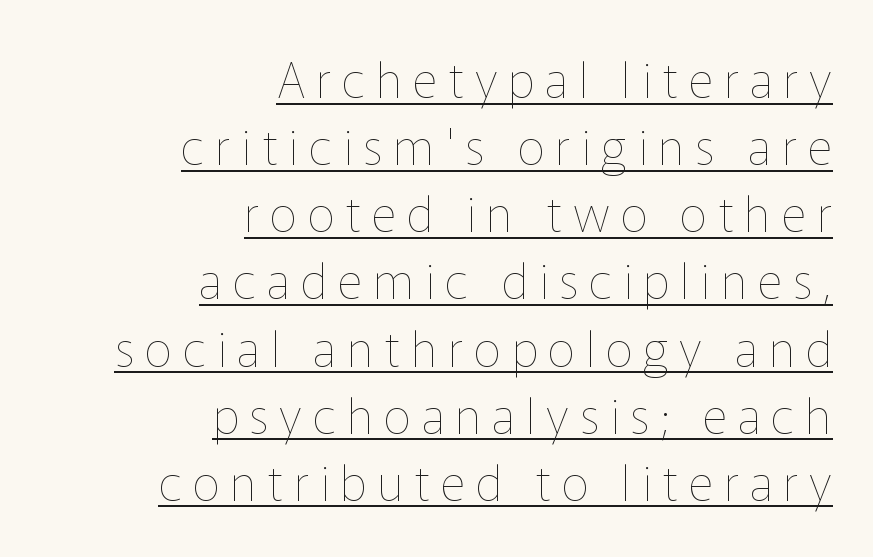
{"italic": "no", "bold": "no", "weight": "thin", "width": "normal", "stroke_contrast": "low", "x_height": "medium", "monospaced": "no", "underline": "yes", "align": "right", "line_spacing": "normal", "line_spacing_ratio": 1.37, "letter_spacing": "wide", "letter_spacing_em": 0.22, "glyph_px": 49}
